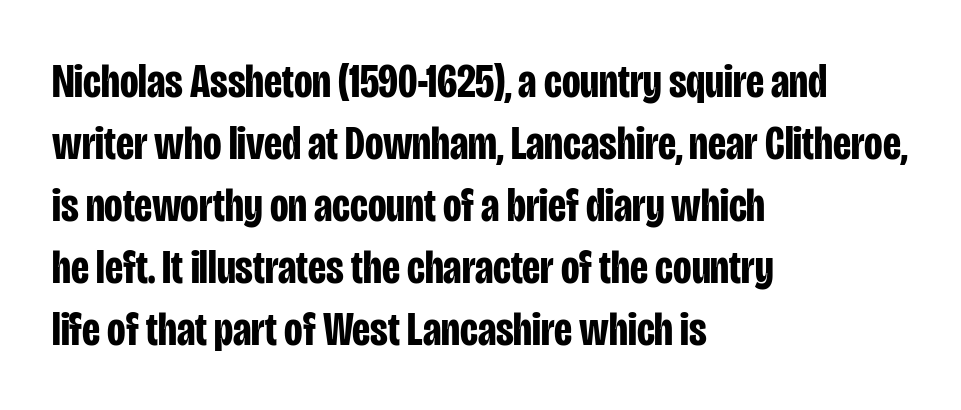
Students, observe: this is what conventionally led text looks like. Regarding serifs, this sample does without them. In terms of letterspacing, this is plain default setting. As a designer I'd log this as weight 700, bold. Reading down the block, your eye returns to a fixed left position each line.
